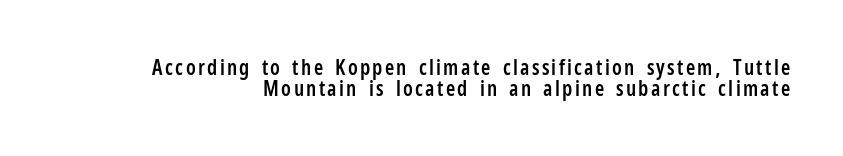
Unmarked baselines from the first word to the last. Weight check: semibold — heavier than regular, not quite bold. The specimen reads as upright at a glance. The rendering uses a small line-height, squeezing the rows.
